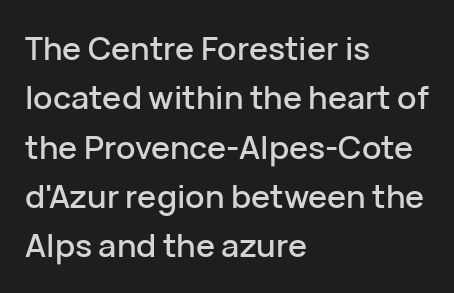
Q: Is the text italic (slanted)? A: No, it is upright.
Q: Is the typeface a serif or a sans-serif typeface? A: Sans-serif.
Q: Is the text underlined? A: No.
Q: How is the paragraph aligned? A: Left-aligned.
Q: Is the spacing between letters normal or unusually wide? A: Normal.
Q: Is the spacing between lines tight, normal or loose? A: Normal.
Q: Width (condensed, normal, or wide)? A: Normal.
Q: Stroke contrast? A: Low.
Q: x-height? A: Medium.
Q: Monospaced? A: No.
